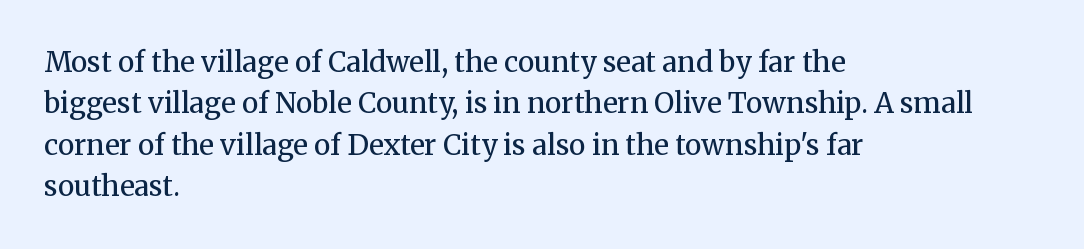
How would I describe the line gaps? Plain and ordinary. A classic flush-left, rag-right setting is used for this passage. Small tapered or slab feet sit at the stroke ends, so this counts as serif. The letters advance in unequal steps, a hallmark of proportional type.
